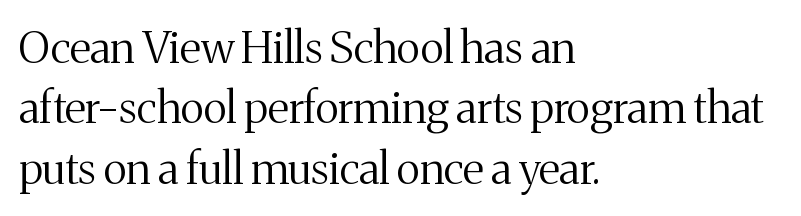
The image shows 44 px regular-weight serif type, upright; set left-aligned, normal line spacing (1.37x), normal letter spacing, not underlined; medium stroke contrast and a medium x-height.
